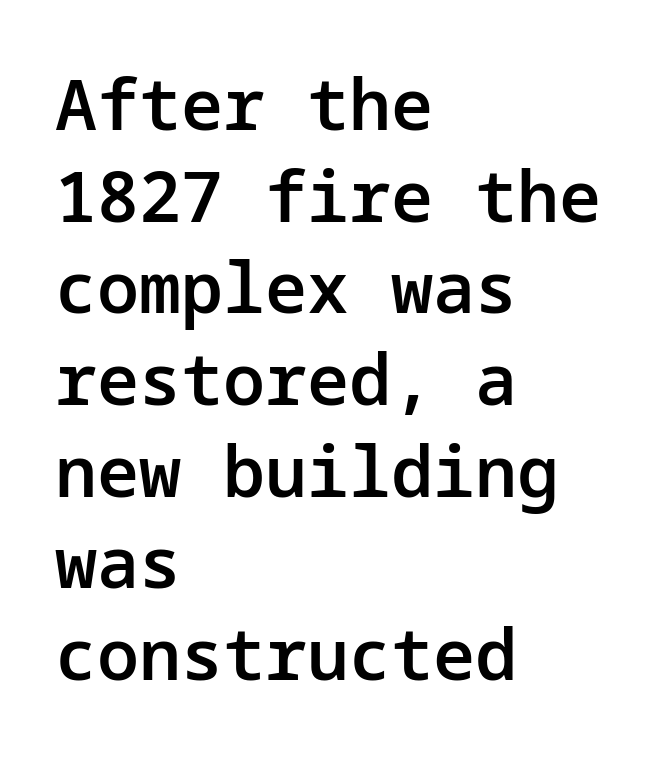
The image shows 70 px semibold sans-serif type, upright; set left-aligned, normal line spacing (1.31x), normal letter spacing, not underlined; low stroke contrast and a medium x-height.
